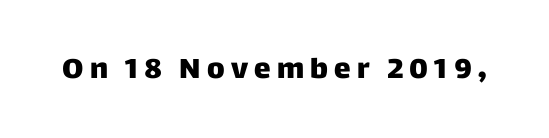
As a designer I'd log this as weight 700, bold. Spacing between characters has been opened up far beyond the box default. To sum up the face: it is a sans, with no serifs. A typesetter would call this proportional, since set widths differ per character.
